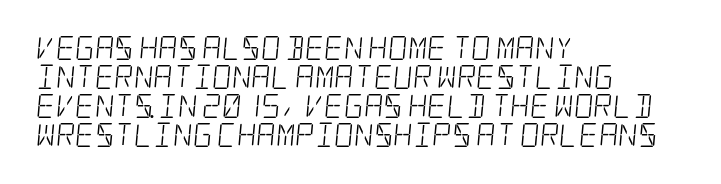
{"bold": "no", "underline": "no", "align": "left", "line_spacing_ratio": 1.21, "letter_spacing": "normal", "letter_spacing_em": 0.0, "glyph_px": 24}
